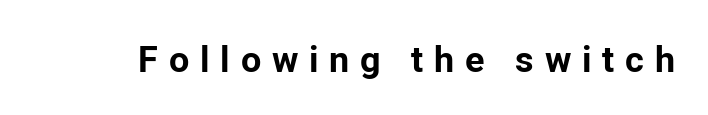
Q: Is the text bold? A: Yes.
Q: Is the text italic (slanted)? A: No, it is upright.
Q: Is the typeface a serif or a sans-serif typeface? A: Sans-serif.
Q: Is the text underlined? A: No.
Q: Is the spacing between letters normal or unusually wide? A: Unusually wide.
Q: Width (condensed, normal, or wide)? A: Normal.
Q: Stroke contrast? A: Low.
Q: x-height? A: Medium.
Q: Monospaced? A: No.
